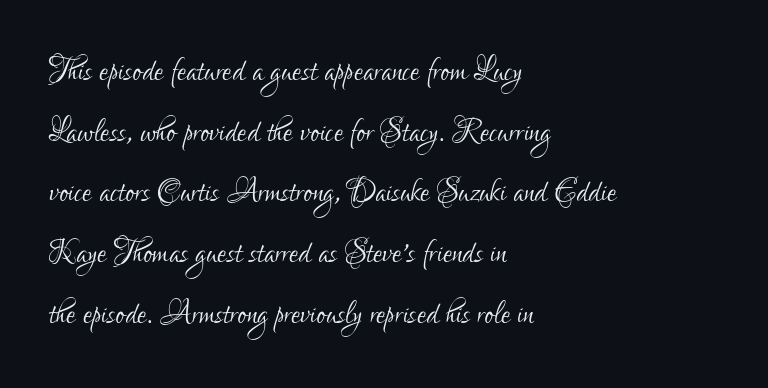
{"serif": "no", "bold": "no", "weight": "light", "width": "condensed", "stroke_contrast": "low", "x_height": "small", "monospaced": "no", "underline": "no", "align": "left", "line_spacing": "normal", "line_spacing_ratio": 1.48, "letter_spacing": "normal", "letter_spacing_em": 0.0, "glyph_px": 41}
